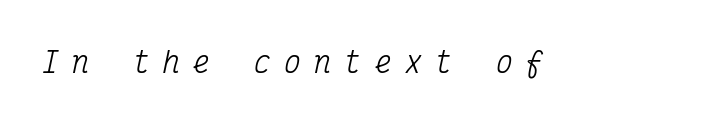
{"serif": "yes", "italic": "yes", "lean": "right", "slant_degrees": 12, "width": "condensed", "stroke_contrast": "medium", "x_height": "medium", "monospaced": "yes", "underline": "no", "letter_spacing": "wide", "letter_spacing_em": 0.48, "glyph_px": 28}
